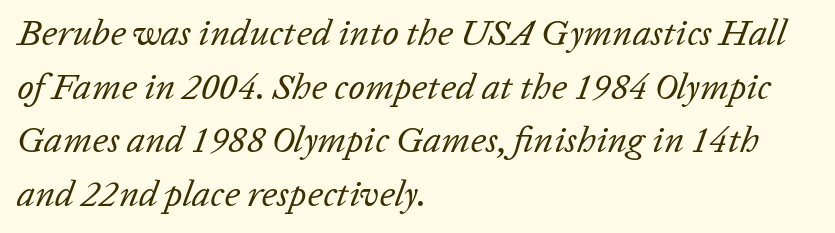
Q: Is the text bold? A: No.
Q: Is the text italic (slanted)? A: Yes, it leans right by about 20 degrees.
Q: Is the text underlined? A: No.
Q: How is the paragraph aligned? A: Left-aligned.
Q: Is the spacing between letters normal or unusually wide? A: Normal.
Q: Is the spacing between lines tight, normal or loose? A: Normal.
Q: Width (condensed, normal, or wide)? A: Normal.
Q: Stroke contrast? A: Low.
Q: x-height? A: Medium.
Q: Monospaced? A: No.
